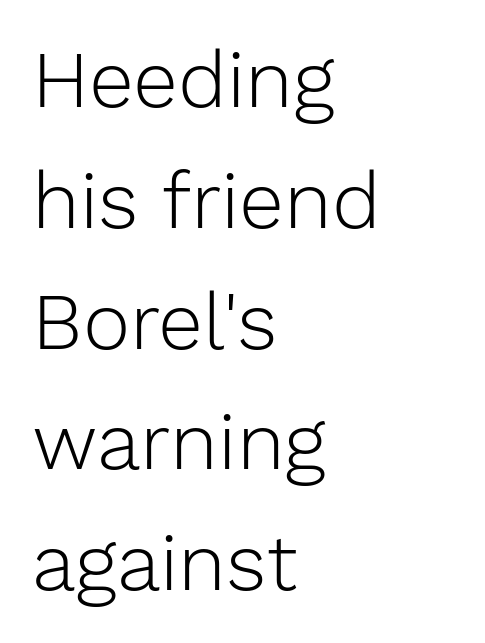
A normal amount of white space separates one row of letters from the next. A typesetter would call this proportional, since set widths differ per character. These lines are composed in type without serifs. The words here are not underlined.
